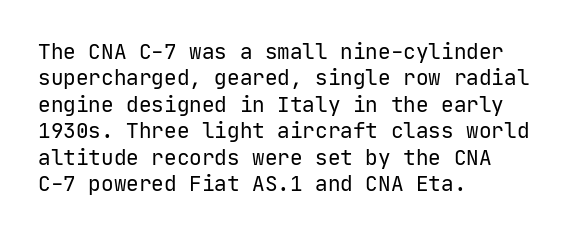
The rendering uses a moderate line-height, typical for paragraphs. Only glyphs here, with clear space below each row. The passage is arranged the way most books set body copy — flush left. Spacing between characters is what you'd get straight out of the box.
